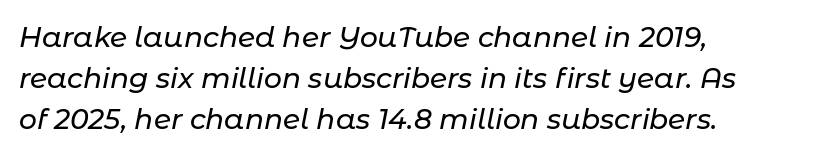
Q: Is the text italic (slanted)? A: Yes, it leans right by about 11 degrees.
Q: Is the text underlined? A: No.
Q: How is the paragraph aligned? A: Left-aligned.
Q: Is the spacing between letters normal or unusually wide? A: Normal.
Q: Is the spacing between lines tight, normal or loose? A: Normal.
Q: Width (condensed, normal, or wide)? A: Normal.
Q: Stroke contrast? A: Low.
Q: x-height? A: Medium.
Q: Monospaced? A: No.
